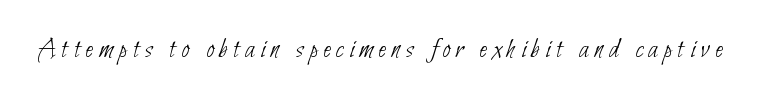
Q: Is the text bold? A: No.
Q: Is the typeface a serif or a sans-serif typeface? A: Sans-serif.
Q: Is the text underlined? A: No.
Q: Width (condensed, normal, or wide)? A: Condensed.
Q: Stroke contrast? A: Low.
Q: x-height? A: Small.
Q: Monospaced? A: No.
